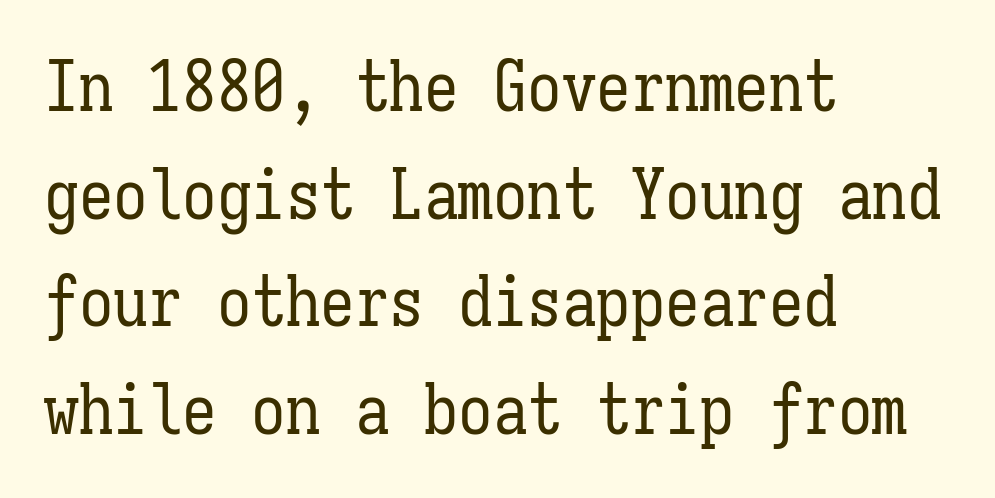
{"italic": "no", "bold": "no", "weight": "regular", "width": "condensed", "stroke_contrast": "low", "x_height": "medium", "monospaced": "yes", "underline": "no", "align": "left", "line_spacing": "normal", "line_spacing_ratio": 1.56, "letter_spacing": "normal", "letter_spacing_em": 0.0, "glyph_px": 69}
